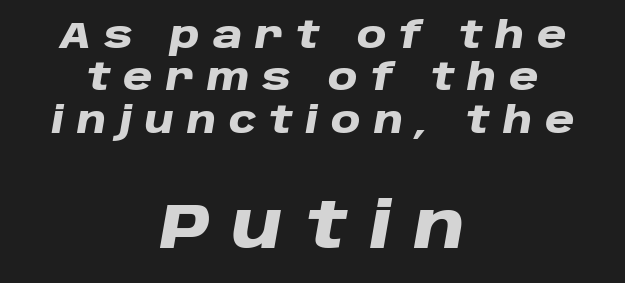
Lines of text with bare space underneath. Students, this is bold: see how much ink each stroke carries. Characters follow at a spacing far wider than the type designer built in. The font's italic variant was chosen for this text. Size hierarchy here favors the trailing block over the leading one.
